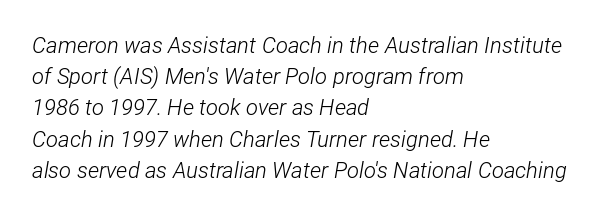
The image shows 22 px text type, italic (leaning right); set left-aligned, normal line spacing (1.42x), normal letter spacing, not underlined.
